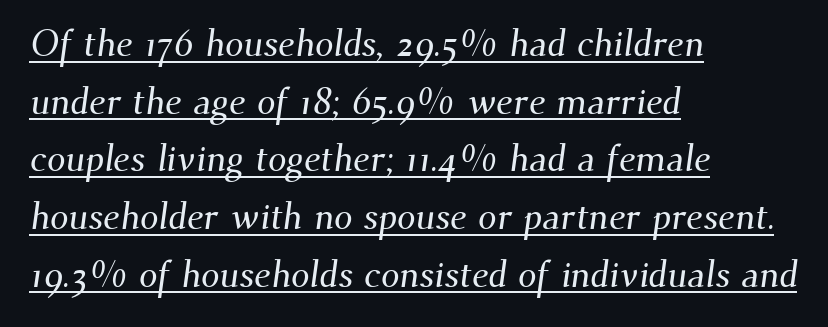
Q: Is the typeface a serif or a sans-serif typeface? A: Serif.
Q: Is the text underlined? A: Yes.
Q: How is the paragraph aligned? A: Left-aligned.
Q: Is the spacing between letters normal or unusually wide? A: Normal.
Q: Is the spacing between lines tight, normal or loose? A: Normal.
Q: Width (condensed, normal, or wide)? A: Normal.
Q: Stroke contrast? A: Medium.
Q: x-height? A: Small.
Q: Monospaced? A: No.
